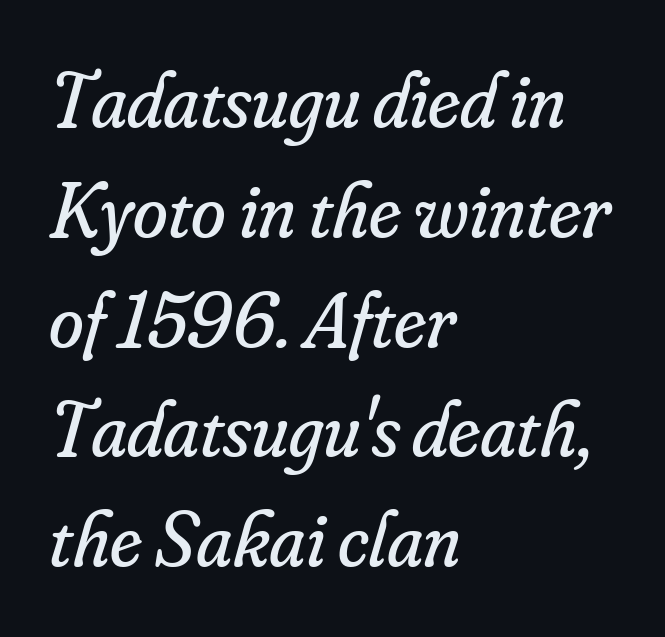
Does the lettering tilt? It does — this is italic. The passage shown is not bold in any degree. The string is rendered with underlining switched off. Teacher's note: observe the even left margin — that is flush-left alignment. Leading matches the norm, producing a regular column.
